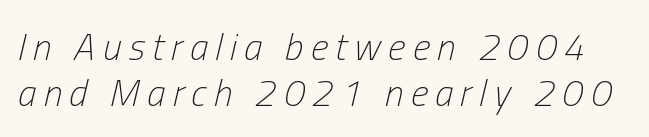
The image shows 38 px light, condensed type, italic (leaning right); set line spacing 1.21x, not underlined; low stroke contrast and a medium x-height.
